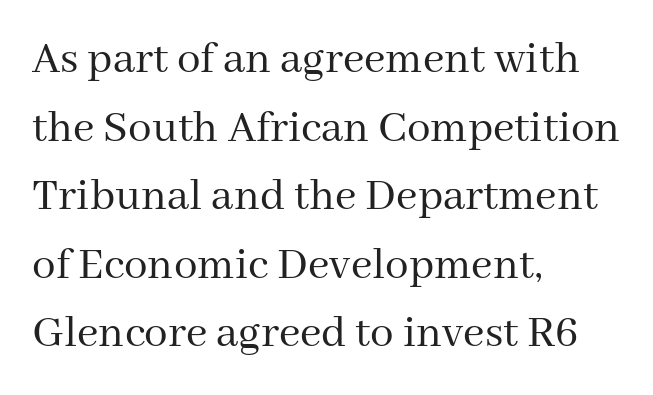
The image shows 47 px regular-weight serif type, upright; set left-aligned, normal line spacing (1.46x), normal letter spacing, not underlined; medium stroke contrast and a medium x-height.
